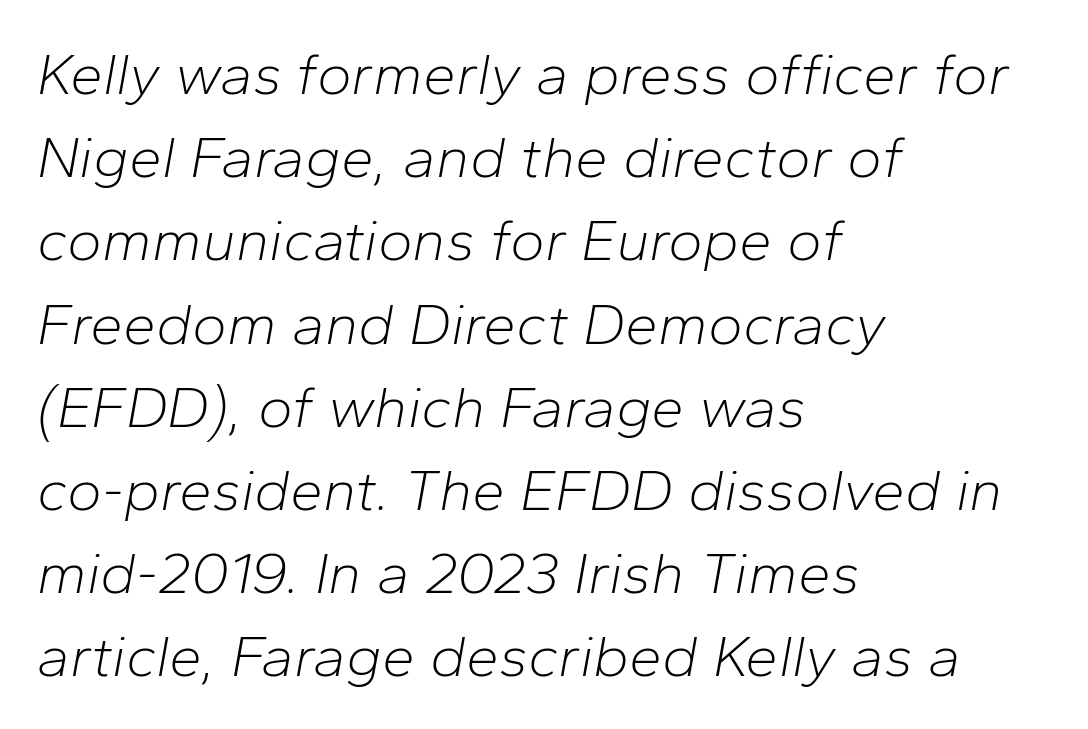
The image shows 59 px light type, italic (leaning right); set left-aligned, normal line spacing (1.41x), normal letter spacing, not underlined; low stroke contrast and a medium x-height.
